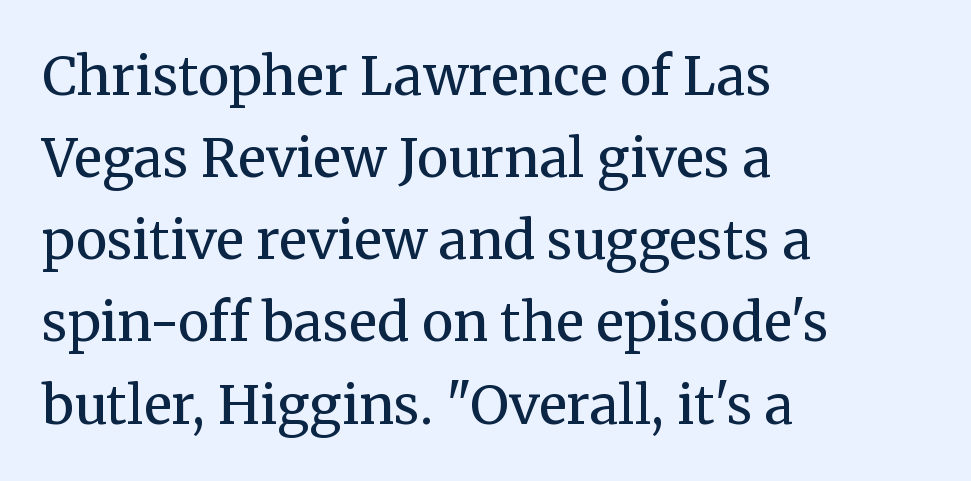
Q: Is the text bold? A: No.
Q: Is the text italic (slanted)? A: No, it is upright.
Q: Is the typeface a serif or a sans-serif typeface? A: Serif.
Q: Is the text underlined? A: No.
Q: How is the paragraph aligned? A: Left-aligned.
Q: Is the spacing between letters normal or unusually wide? A: Normal.
Q: Is the spacing between lines tight, normal or loose? A: Normal.
Q: Width (condensed, normal, or wide)? A: Normal.
Q: Stroke contrast? A: Medium.
Q: x-height? A: Medium.
Q: Monospaced? A: No.
